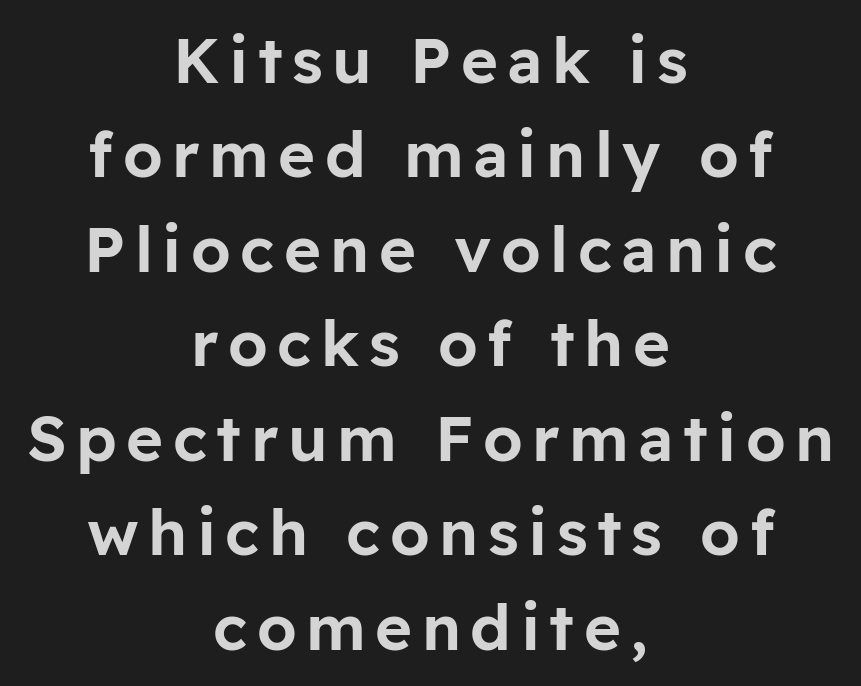
The lines sit at an ordinary, default distance from one another. This is roman type, the default non-slanted kind. The passage shown is typed in a proportional face where columns would drift. Short and long lines alike share a common midpoint. Only glyphs here, with clear space below each row. The typeface chosen for these lines omits serifs.
